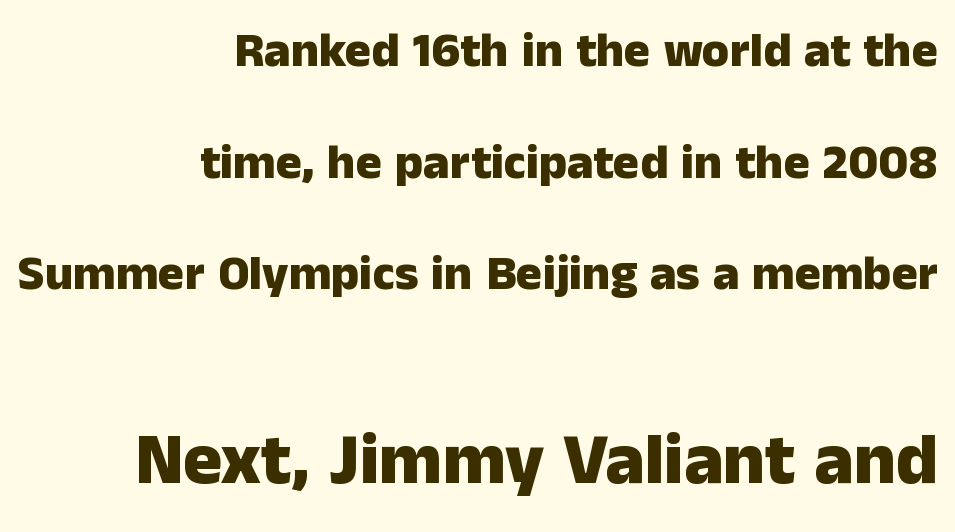
The image shows 73 px heavy sans-serif type, upright; set right-aligned, loose line spacing (2.28x), normal letter spacing, not underlined; the second (bottom) block is 1.49x larger; low stroke contrast and a medium x-height.
